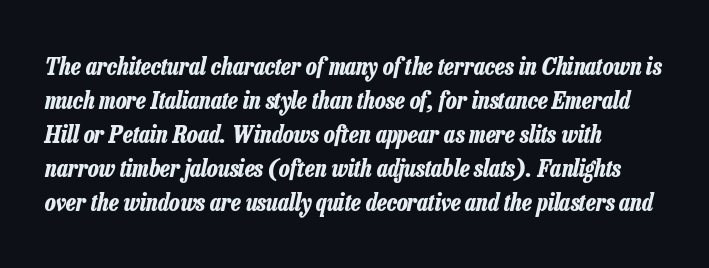
Compared with a centered layout, this one pins lines to the left instead. Glyph-to-glyph distance matches everyday printed text. Quick note: underline off. Whoever set this chose a conventional vertical rhythm. Style check: oblique.
